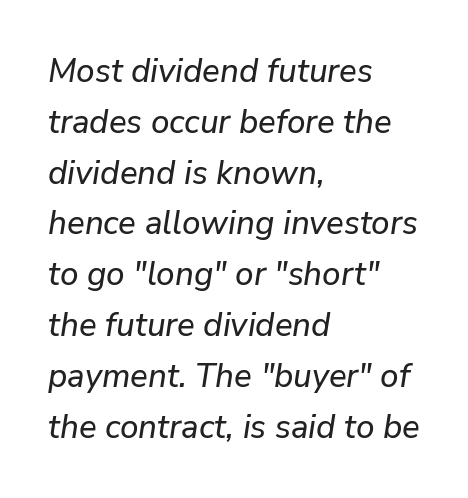
The image shows 33 px text type, italic (leaning right); set left-aligned, normal line spacing (1.54x), normal letter spacing, not underlined; low stroke contrast and a medium x-height.
